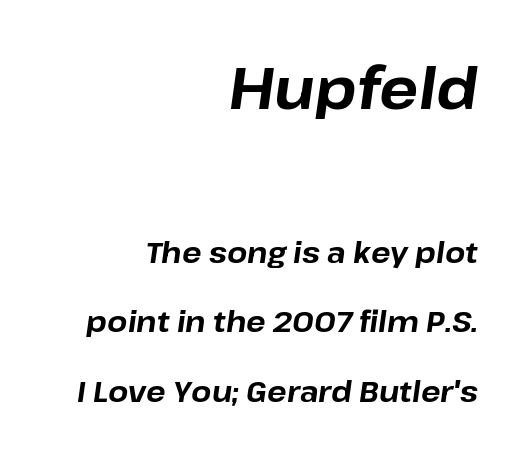
The image shows 58 px bold type, italic (leaning right); set right-aligned, loose line spacing (2.39x), normal letter spacing, not underlined; the first (top) block is 2.0x larger; low stroke contrast and a medium x-height.
